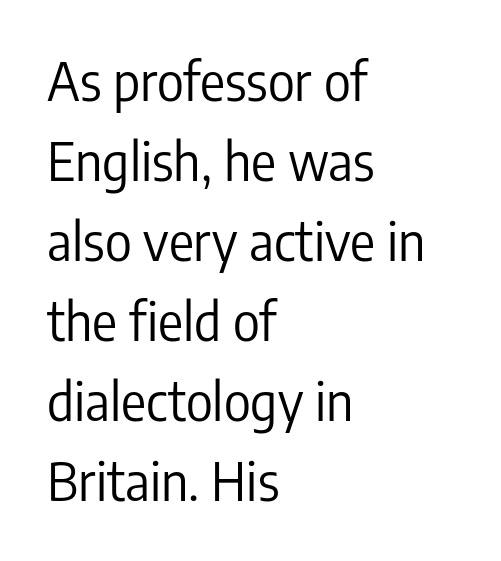
The vertical gap from one line to the next is medium. Looks like regular typesetting: each glyph gets only the width it needs. The ragged edge is on the right, which tells us the setting is flush left. A roman cut, with each character standing at attention.
